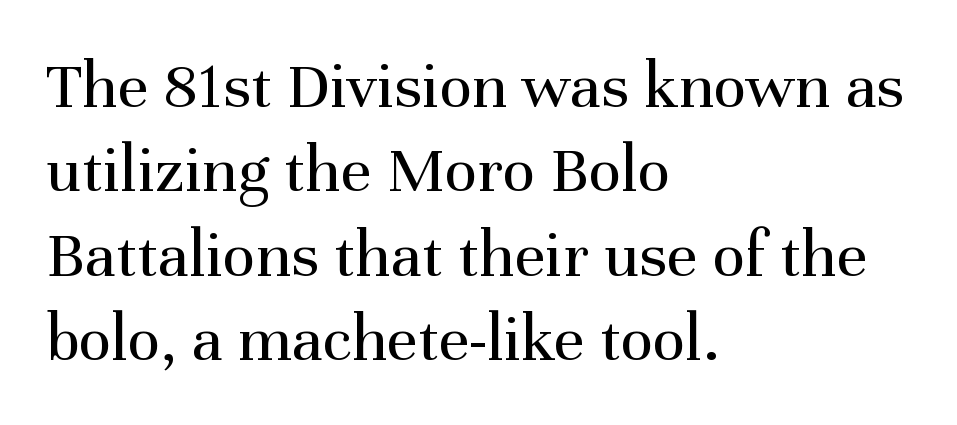
Characters follow at the spacing the type designer built in. The rendering anchors every line to the left-hand side. Counters stay open thanks to moderate or lighter strokes. Words float on clear page, feet unadorned. No italicization has been applied; the sample stays upright.
